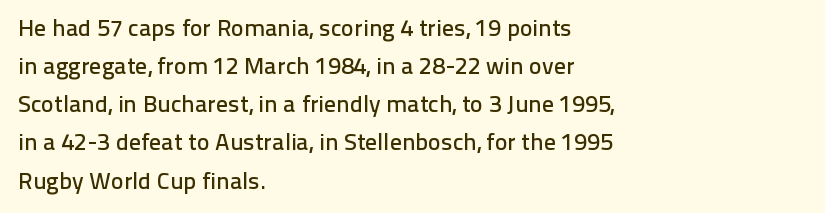
The image shows 24 px text type, upright; set left-aligned, normal line spacing (1.59x), normal letter spacing, not underlined.
